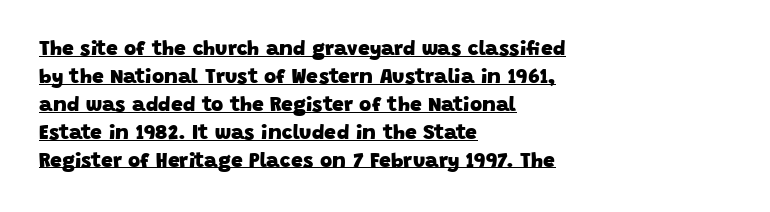
These lines keep a tight, regular rhythm from letter to letter. A dark, heavy texture on the line: the type is bold. Rows of type keep a routine distance in the vertical direction. This rendering uses left alignment, leaving the right contour irregular. Underline: present.
